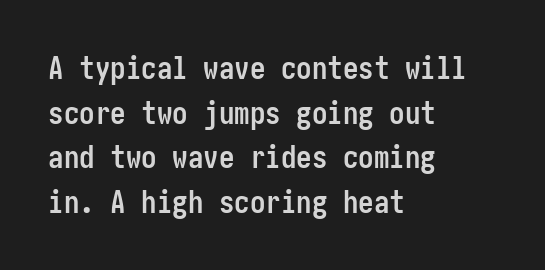
The image shows 31 px semibold, condensed sans-serif type, upright; set left-aligned, normal line spacing (1.44x), normal letter spacing, not underlined; low stroke contrast and a medium x-height.
